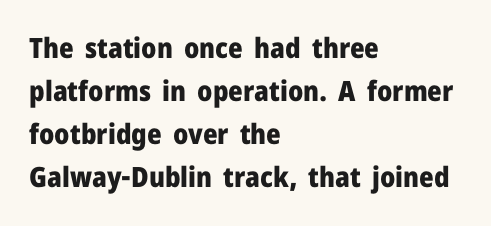
Q: Is the text bold? A: Yes.
Q: Is the text italic (slanted)? A: No, it is upright.
Q: Is the typeface a serif or a sans-serif typeface? A: Sans-serif.
Q: Is the text underlined? A: No.
Q: How is the paragraph aligned? A: Left-aligned.
Q: Is the spacing between letters normal or unusually wide? A: Normal.
Q: Is the spacing between lines tight, normal or loose? A: Normal.
Q: Width (condensed, normal, or wide)? A: Normal.
Q: Stroke contrast? A: Low.
Q: x-height? A: Medium.
Q: Monospaced? A: No.
